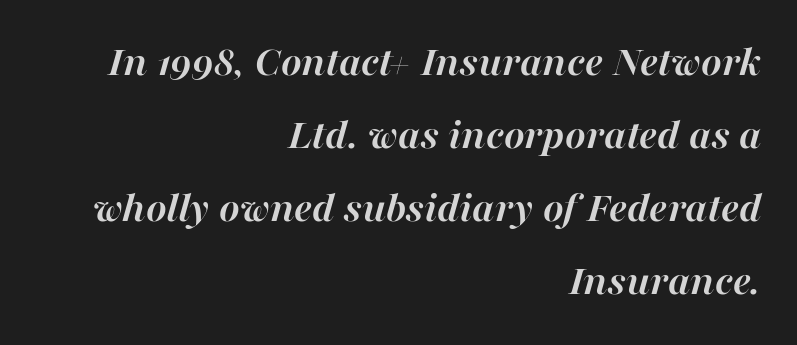
Q: Is the text bold? A: Yes.
Q: Is the text italic (slanted)? A: Yes, it leans right by about 16 degrees.
Q: Is the text underlined? A: No.
Q: How is the paragraph aligned? A: Right-aligned.
Q: Is the spacing between letters normal or unusually wide? A: Normal.
Q: Is the spacing between lines tight, normal or loose? A: Normal.
Q: Width (condensed, normal, or wide)? A: Normal.
Q: Stroke contrast? A: High.
Q: x-height? A: Medium.
Q: Monospaced? A: No.
